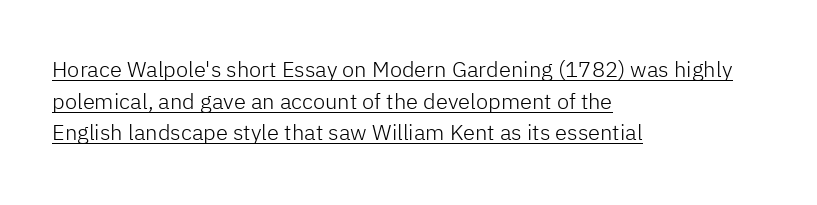
Q: Is the text bold? A: No.
Q: Is the text italic (slanted)? A: No, it is upright.
Q: Is the text underlined? A: Yes.
Q: How is the paragraph aligned? A: Left-aligned.
Q: Is the spacing between letters normal or unusually wide? A: Normal.
Q: Is the spacing between lines tight, normal or loose? A: Normal.
